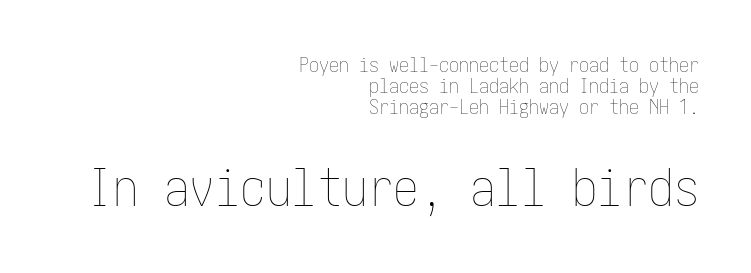
Q: Is the text bold? A: No.
Q: Is the text italic (slanted)? A: No, it is upright.
Q: Is the text underlined? A: No.
Q: How is the paragraph aligned? A: Right-aligned.
Q: Is the spacing between letters normal or unusually wide? A: Normal.
Q: Is the spacing between lines tight, normal or loose? A: Tight.
Q: Which block of text is set in a larger size, the first (top) or the second (bottom)? A: The second (bottom) one.
Q: Width (condensed, normal, or wide)? A: Condensed.
Q: Stroke contrast? A: Low.
Q: x-height? A: Medium.
